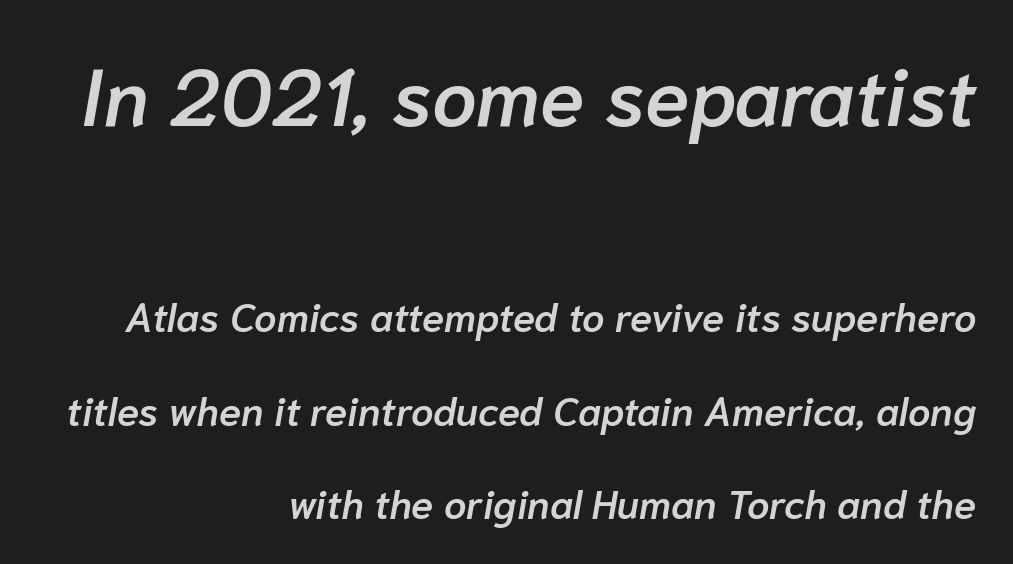
Semibold letterforms, between regular and bold. Words float on clear page, feet unadorned. This block would shrink considerably if given ordinary leading; it's expanded now. Alignment: flush right.
